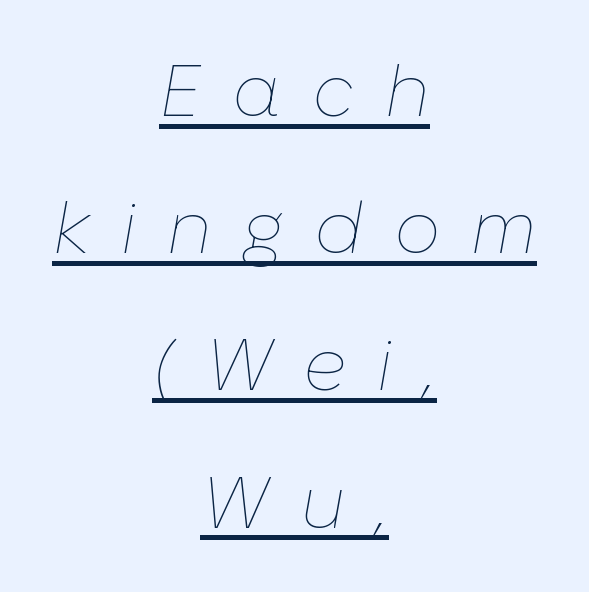
The passage shown has open, widely tracked lettering throughout. Underlined type. Here the designer chose a conventional face with non-uniform glyph widths. Compared with ordinary roman type, these characters are visibly tilted. Both edges are ragged and mirror each other, which tells us the setting is centered. Each stroke keeps to a modest, everyday thickness or less.
